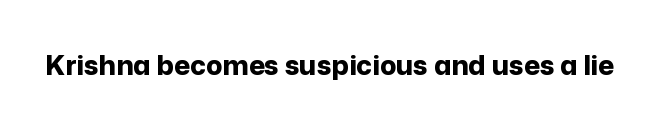
{"italic": "no", "bold": "yes", "underline": "no", "letter_spacing": "normal", "letter_spacing_em": 0.0, "glyph_px": 27}
